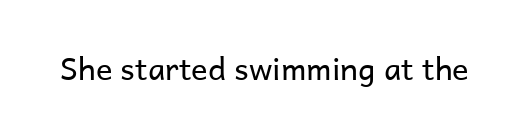
Varying glyph widths throughout — classic text-font behaviour. This sample uses plain, unmodified letter spacing. Nobody drew a line under any word here. Summary of weight: not heavy and not bold.
